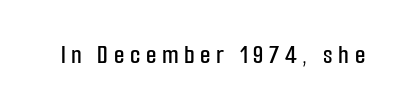
Q: Is the text italic (slanted)? A: No, it is upright.
Q: Is the text underlined? A: No.
Q: Is the spacing between letters normal or unusually wide? A: Unusually wide.
